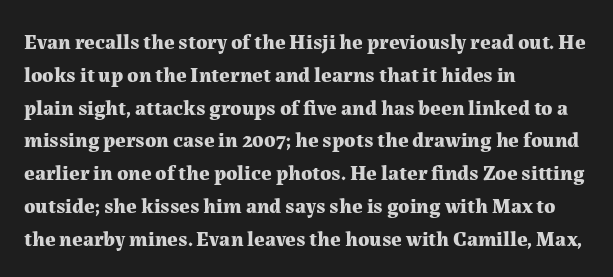
Q: Is the text bold? A: Yes.
Q: Is the text italic (slanted)? A: No, it is upright.
Q: Is the text underlined? A: No.
Q: How is the paragraph aligned? A: Left-aligned.
Q: Is the spacing between letters normal or unusually wide? A: Normal.
Q: Is the spacing between lines tight, normal or loose? A: Normal.
